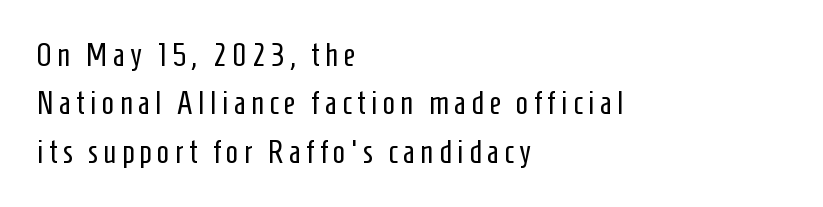
The image shows 32 px regular-weight, condensed sans-serif type, upright; set left-aligned, normal line spacing (1.51x), not underlined; low stroke contrast and a medium x-height.
